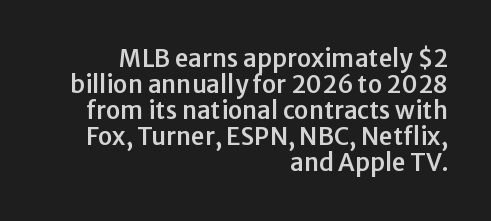
You can tell it's not italic because the verticals are truly vertical. Anything drawn beneath the words? Only blank space. Between one letter and the next there's only the usual sliver of space. If you drew a ruler down the right edge, every line would touch it. Does the leading feel generous? Not at all — it's pinched.
